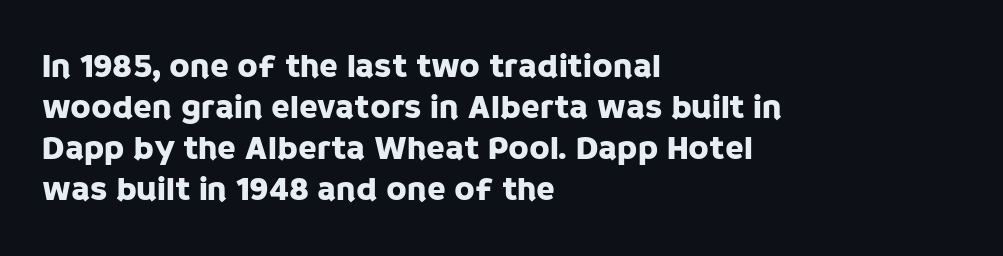
{"serif": "no", "italic": "no", "width": "normal", "stroke_contrast": "low", "x_height": "large", "monospaced": "no", "underline": "no", "align": "left", "line_spacing_ratio": 1.21, "letter_spacing": "normal", "letter_spacing_em": 0.0, "glyph_px": 34}
